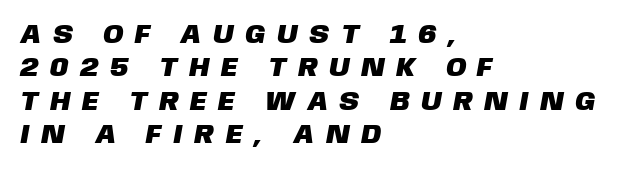
Q: Is the text underlined? A: No.
Q: How is the paragraph aligned? A: Left-aligned.
Q: Is the spacing between letters normal or unusually wide? A: Unusually wide.
